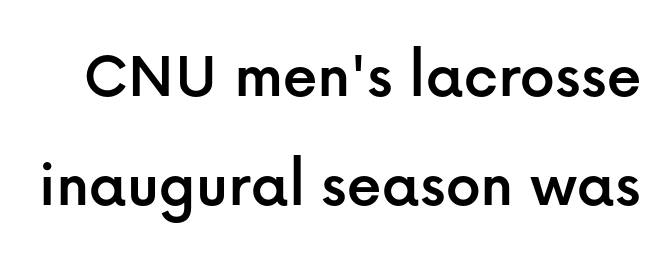
Quick note: underline off. The rendering uses a moderate line-height, typical for paragraphs. Vertical strokes here are truly vertical. Each letter keeps its own natural width here, so spacing adapts to shape.
